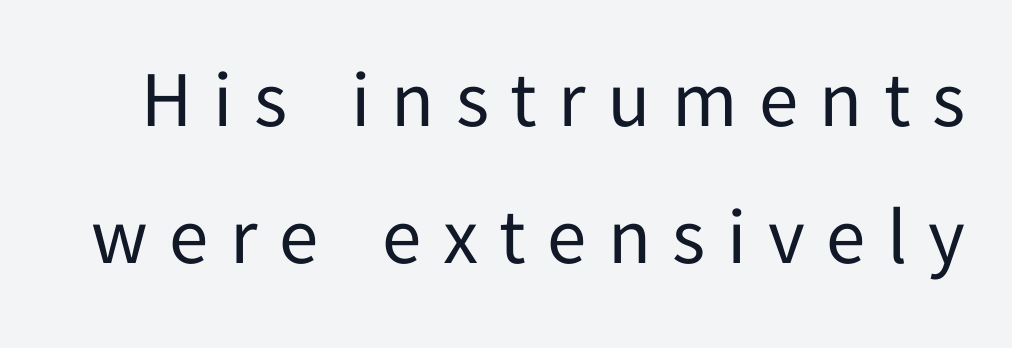
{"serif": "no", "italic": "no", "bold": "no", "weight": "regular", "width": "normal", "stroke_contrast": "low", "x_height": "medium", "monospaced": "no", "underline": "no", "line_spacing_ratio": 1.74, "letter_spacing": "wide", "letter_spacing_em": 0.27, "glyph_px": 79}
